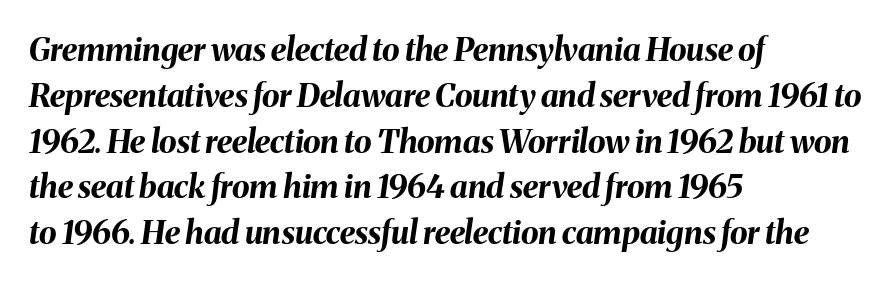
The block of text has a typical density, with ordinary space between rows. Caption: multi-line text, flush left, ragged right. Clear beneath every line of the passage. Compared with an ordinary text face, these strokes are far heavier — a full bold.
